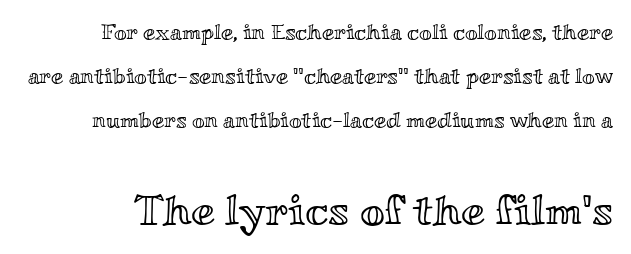
Baseline-to-baseline distance is far greater than the letter height. In this sample the second text group is rendered at the bigger scale. Words float on clear page, feet unadorned. Glyph-to-glyph distance matches everyday printed text. Rendered with straight, roman letterforms. Looks like regular typesetting: each glyph gets only the width it needs.
